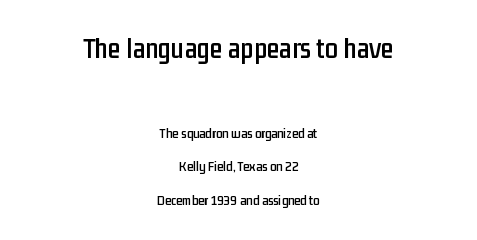
{"serif": "no", "italic": "no", "width": "condensed", "stroke_contrast": "low", "x_height": "medium", "monospaced": "no", "underline": "no", "align": "center", "line_spacing": "loose", "line_spacing_ratio": 2.4, "letter_spacing": "normal", "letter_spacing_em": 0.0, "larger_block": "first", "size_ratio": 2.07, "glyph_px": 29}
